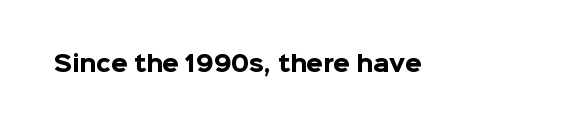
The letterforms sit shoulder to shoulder at normal distance. These lines were composed using upright roman letters. Check the space under the baseline: it is left empty. The sample has been set heavy, in full bold.
